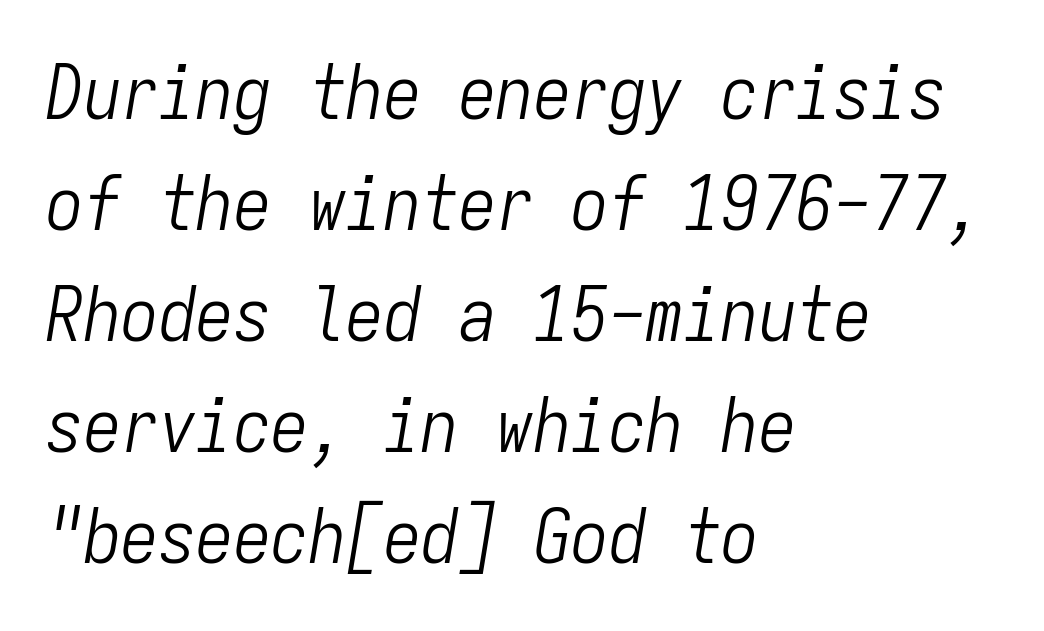
The image shows 75 px light, condensed type, italic (leaning right), monospaced; set left-aligned, normal line spacing (1.48x), normal letter spacing, not underlined; low stroke contrast and a medium x-height.
